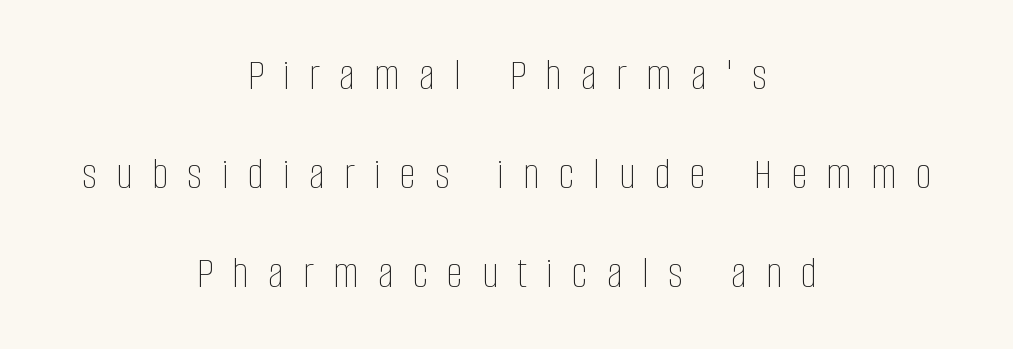
The image shows 45 px thin, condensed type, upright; set centered, loose line spacing (2.2x), unusually wide letter spacing (+0.43 em), not underlined; low stroke contrast and a large x-height.
